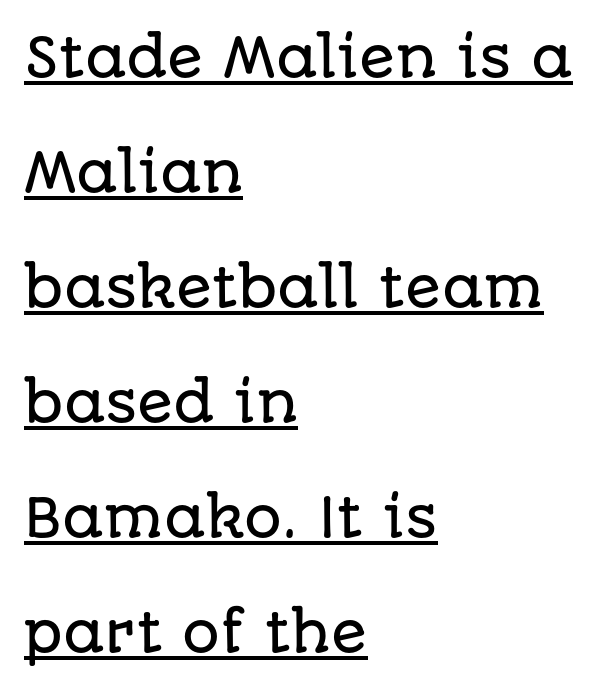
Leading: increased. Does the copy run flush right? No — it runs flush left. Honestly, the underline is the first thing you notice here. Spacing verdict: proportional, widths tailored to each character. The type family on display is of the sans-serif kind.
